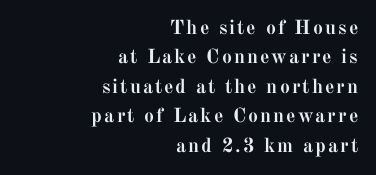
Characters remain perfectly vertical along every line. Just letters on the line, the space beneath them empty. Which margin do the lines hug? The right one — the left edge is uneven. Regular leading.
